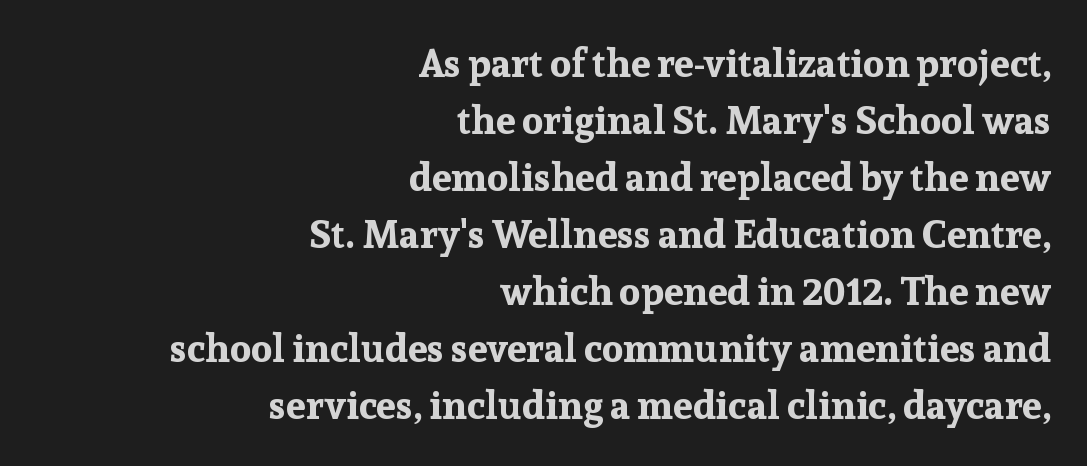
Decoration check: the copy has no underline. Think of a printed novel: that variable character pitch is what you see here. The horizontal fit of the characters is conventional and even. Strokes here are thick enough to call this a true bold. The ragged edge is on the left, which tells us the setting is flush right.
